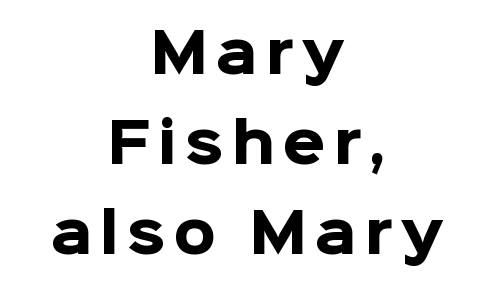
{"serif": "no", "italic": "no", "bold": "yes", "weight": "heavy", "width": "normal", "stroke_contrast": "low", "x_height": "medium", "monospaced": "no", "underline": "no", "align": "center", "line_spacing": "normal", "line_spacing_ratio": 1.67, "glyph_px": 54}
